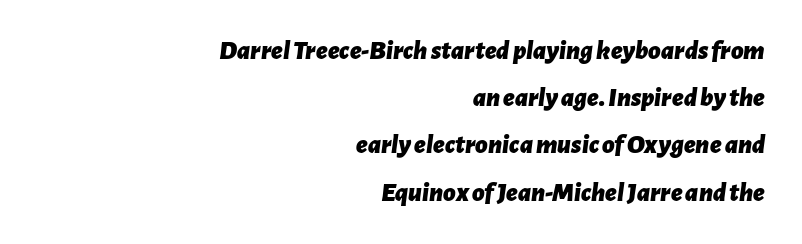
The image shows 27 px bold type, italic (leaning right); set right-aligned, line spacing 1.75x, normal letter spacing, not underlined.
